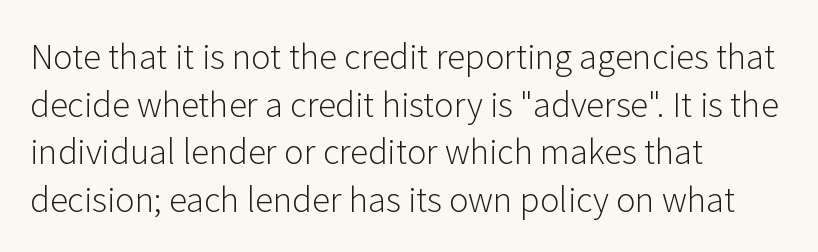
The image shows 33 px light sans-serif type, upright; set left-aligned, normal line spacing (1.44x), normal letter spacing, not underlined; low stroke contrast and a medium x-height.
